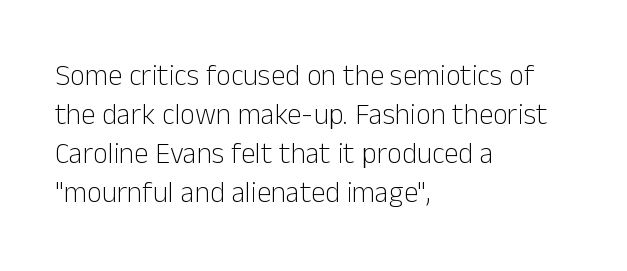
Q: Is the text bold? A: No.
Q: Is the text italic (slanted)? A: No, it is upright.
Q: Is the typeface a serif or a sans-serif typeface? A: Sans-serif.
Q: Is the text underlined? A: No.
Q: How is the paragraph aligned? A: Left-aligned.
Q: Is the spacing between letters normal or unusually wide? A: Normal.
Q: Is the spacing between lines tight, normal or loose? A: Normal.
Q: Width (condensed, normal, or wide)? A: Normal.
Q: Stroke contrast? A: Low.
Q: x-height? A: Medium.
Q: Monospaced? A: No.
